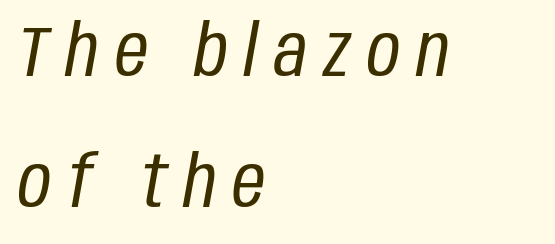
{"italic": "yes", "lean": "right", "slant_degrees": 10, "bold": "no", "weight": "regular", "width": "condensed", "stroke_contrast": "low", "x_height": "large", "monospaced": "no", "underline": "no", "align": "left", "line_spacing_ratio": 1.82, "letter_spacing": "wide", "letter_spacing_em": 0.23, "glyph_px": 72}
